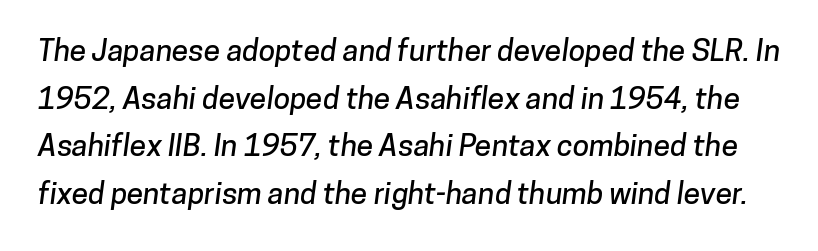
The image shows 30 px sans-serif type; set normal line spacing (1.59x), normal letter spacing, not underlined; low stroke contrast and a medium x-height.
